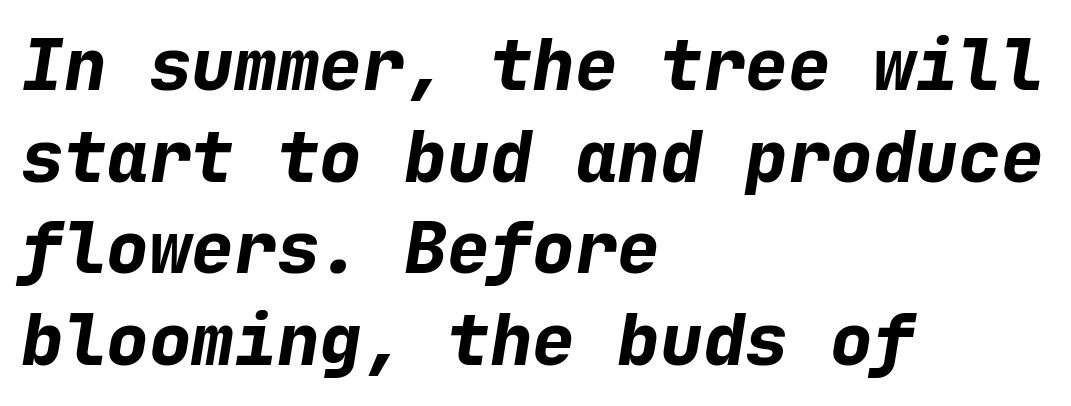
{"italic": "yes", "lean": "right", "slant_degrees": 9, "bold": "yes", "weight": "bold", "width": "normal", "stroke_contrast": "low", "x_height": "medium", "monospaced": "yes", "underline": "no", "align": "left", "line_spacing": "normal", "line_spacing_ratio": 1.29, "letter_spacing": "normal", "letter_spacing_em": 0.0, "glyph_px": 71}
